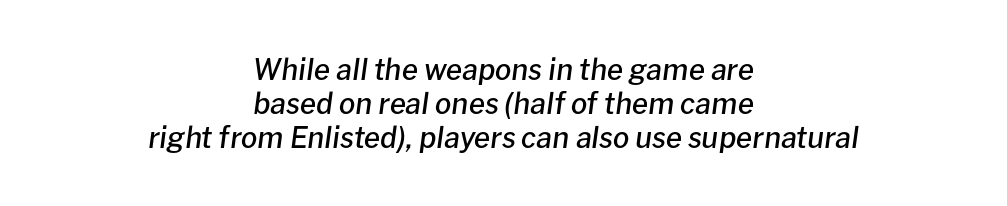
Q: Is the text bold? A: Semi-bold.
Q: Is the text italic (slanted)? A: Yes, it leans right by about 8 degrees.
Q: Is the text underlined? A: No.
Q: How is the paragraph aligned? A: Centered.
Q: Is the spacing between letters normal or unusually wide? A: Normal.
Q: Width (condensed, normal, or wide)? A: Normal.
Q: Stroke contrast? A: Low.
Q: x-height? A: Medium.
Q: Monospaced? A: No.
